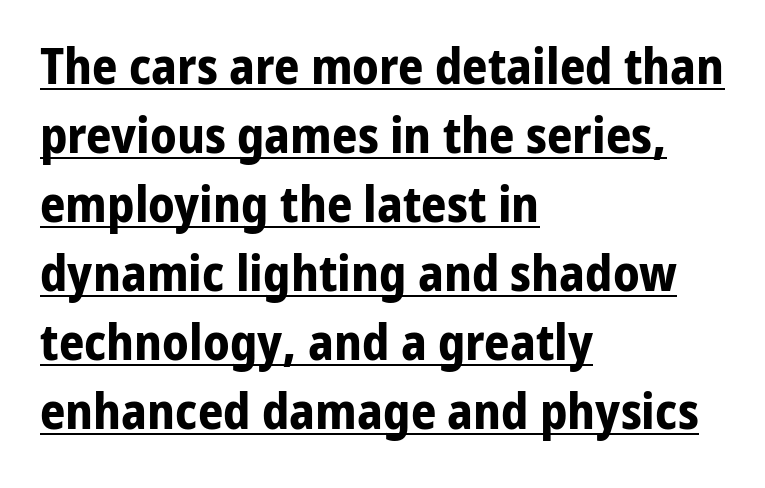
The face used here is proportionally spaced, like ordinary book or web type. Note: no serifs on the glyphs. Compared with an ordinary text face, these strokes are far heavier — a full bold. In terms of letterspacing, this is plain default setting.
